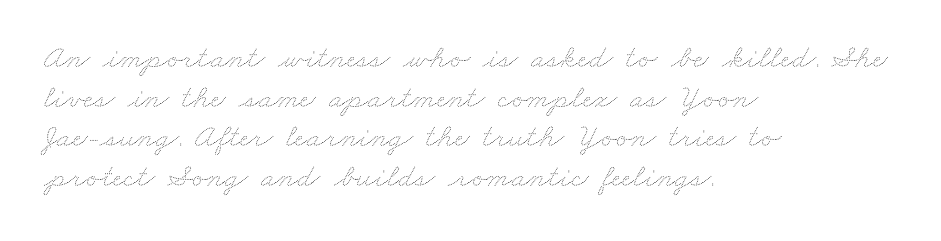
The letters look calm and open, with moderate or lighter stems. Honestly, the letter spacing is just normal — you wouldn't notice it. Does the copy run flush right? No — it runs flush left. Plain, unruled lines of type. These lines are rendered in a variable-pitch font.
